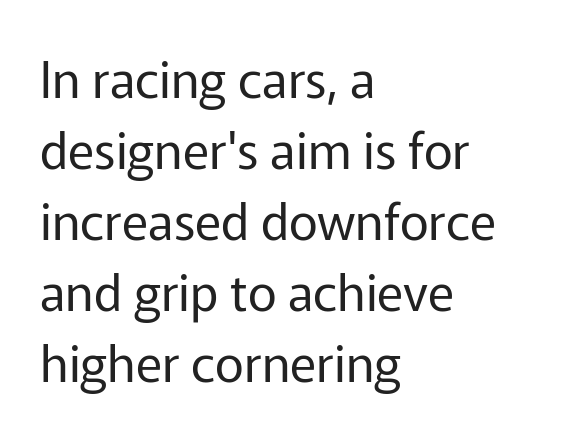
{"serif": "no", "italic": "no", "bold": "no", "weight": "regular", "width": "normal", "stroke_contrast": "low", "x_height": "medium", "monospaced": "no", "underline": "no", "align": "left", "line_spacing": "normal", "line_spacing_ratio": 1.42, "letter_spacing": "normal", "letter_spacing_em": 0.0, "glyph_px": 50}
